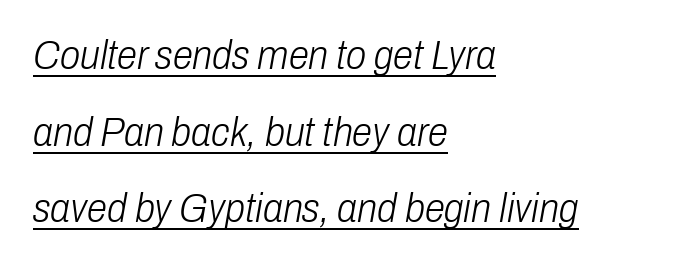
The image shows 41 px light, condensed type, italic (leaning right); set left-aligned, line spacing 1.87x, normal letter spacing, underlined; low stroke contrast and a medium x-height.
